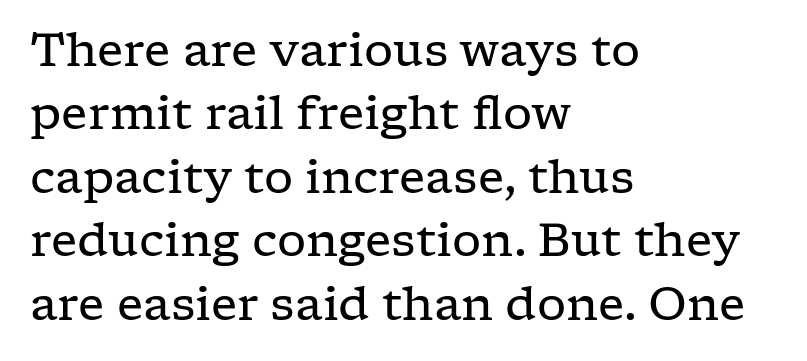
Q: Is the text bold? A: No.
Q: Is the text italic (slanted)? A: No, it is upright.
Q: Is the typeface a serif or a sans-serif typeface? A: Serif.
Q: Is the text underlined? A: No.
Q: How is the paragraph aligned? A: Left-aligned.
Q: Is the spacing between letters normal or unusually wide? A: Normal.
Q: Is the spacing between lines tight, normal or loose? A: Normal.
Q: Width (condensed, normal, or wide)? A: Wide.
Q: Stroke contrast? A: Low.
Q: x-height? A: Medium.
Q: Monospaced? A: No.
